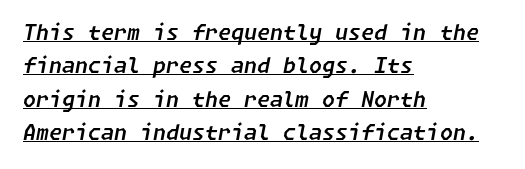
Q: Is the text italic (slanted)? A: Yes, it leans right by about 11 degrees.
Q: Is the text underlined? A: Yes.
Q: How is the paragraph aligned? A: Left-aligned.
Q: Is the spacing between letters normal or unusually wide? A: Normal.
Q: Is the spacing between lines tight, normal or loose? A: Normal.
